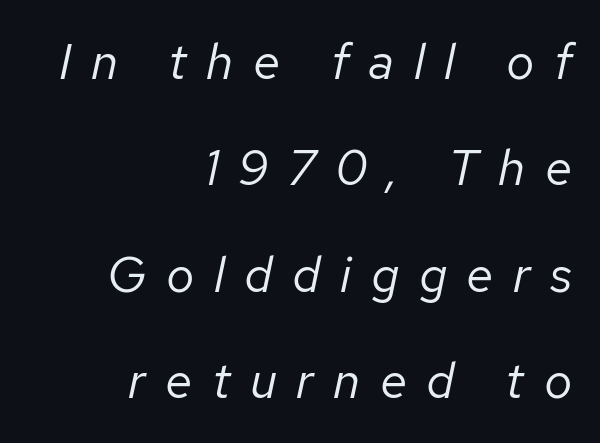
{"italic": "yes", "lean": "right", "slant_degrees": 12, "bold": "no", "weight": "regular", "width": "normal", "stroke_contrast": "low", "x_height": "medium", "monospaced": "no", "underline": "no", "align": "right", "line_spacing": "loose", "line_spacing_ratio": 2.13, "letter_spacing": "wide", "letter_spacing_em": 0.39, "glyph_px": 50}
